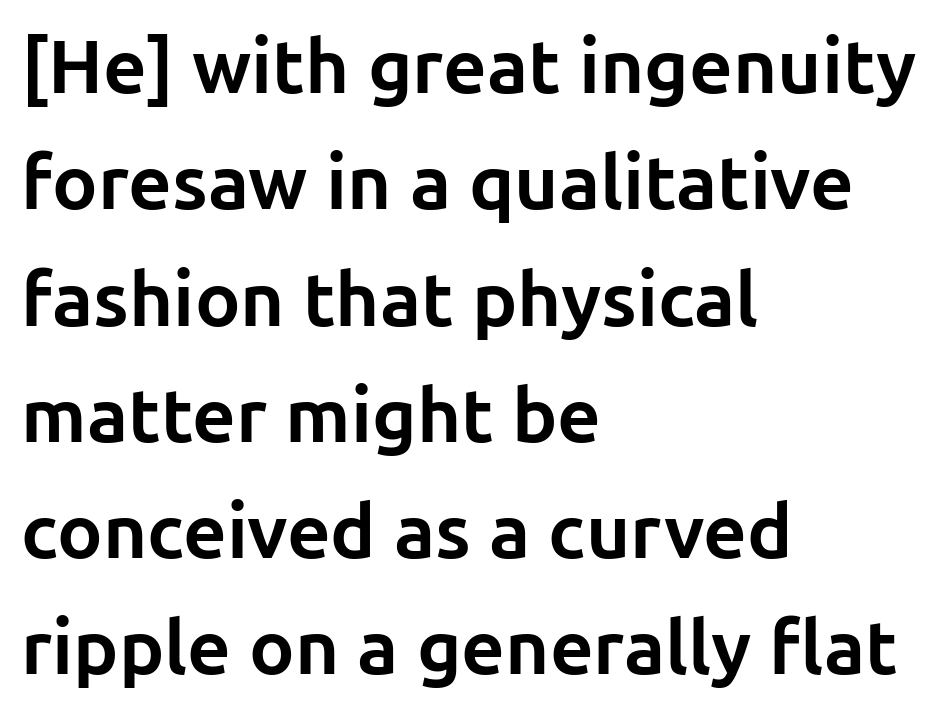
The image shows 76 px bold sans-serif type, upright; set left-aligned, normal line spacing (1.53x), normal letter spacing, not underlined; low stroke contrast and a medium x-height.
